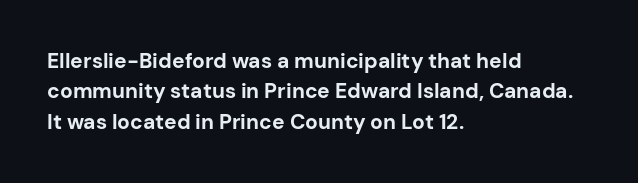
Q: Is the text bold? A: Yes.
Q: Is the text italic (slanted)? A: No, it is upright.
Q: Is the text underlined? A: No.
Q: How is the paragraph aligned? A: Left-aligned.
Q: Is the spacing between letters normal or unusually wide? A: Normal.
Q: Is the spacing between lines tight, normal or loose? A: Normal.
